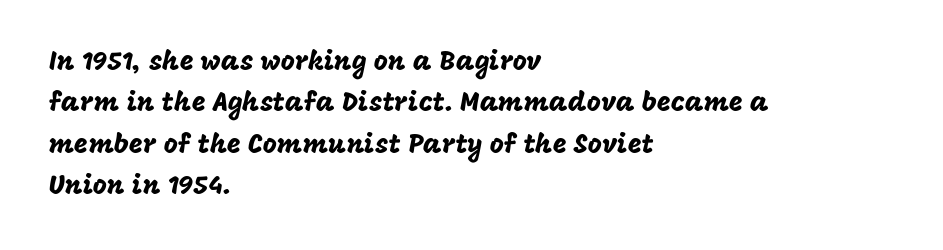
Successive baselines arrive at the customary interval. Short and long lines alike share a common starting point at left. Short note: letters normally spaced. Quick note: underline off.
